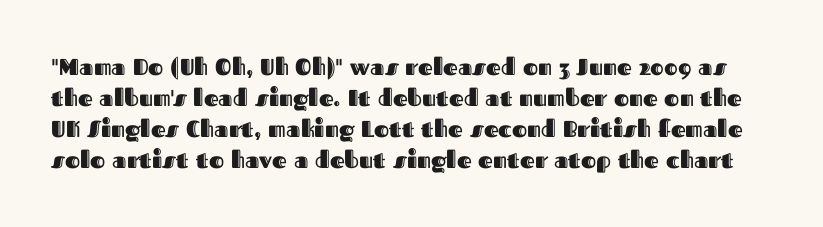
The designer left line spacing at the default. The letters stand straight up with perfectly vertical stems. Here the glyphs are tracked normally, forming tight word shapes. Descender tails drop into unmarked territory.
